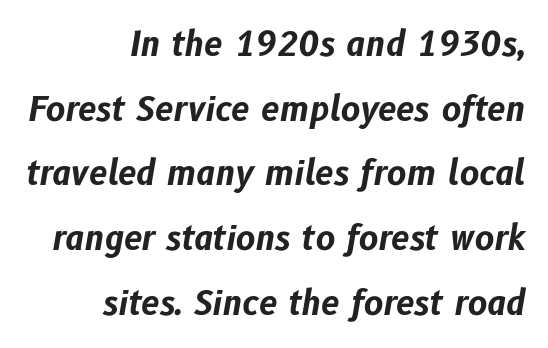
Typesetter's note: full bold, strokes at maximum text heaviness. If you drew a line through each stem, it would be angled. Inter-character spacing is left at the font's built-in metrics. Nobody drew a line under any word here.
